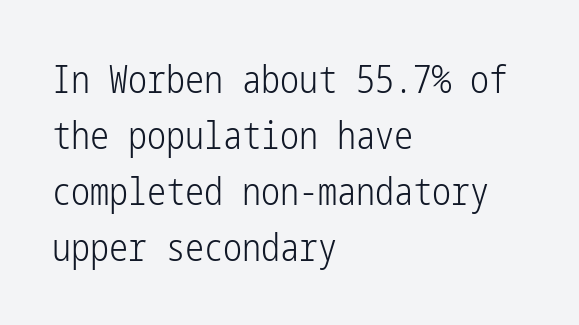
The rows are spaced the way most documents space them. Alignment: flush left. Look at the tracking — it's just the regular setting, nothing added. Beneath every word, the page is bare. The glyphs in this specimen are sans serif. The characters are drawn with everyday or finer stroke widths.
